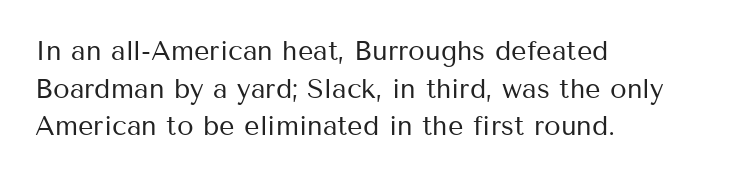
The image shows 27 px text type, upright; set left-aligned, normal line spacing (1.39x), normal letter spacing, not underlined.
